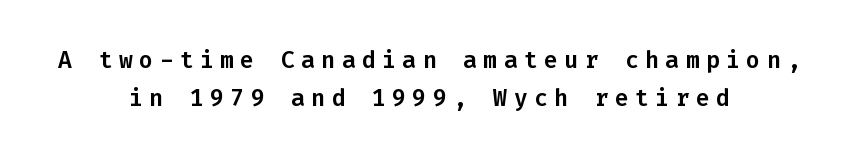
{"italic": "no", "underline": "no", "align": "center", "line_spacing": "normal", "line_spacing_ratio": 1.66, "letter_spacing": "wide", "letter_spacing_em": 0.28, "glyph_px": 23}
